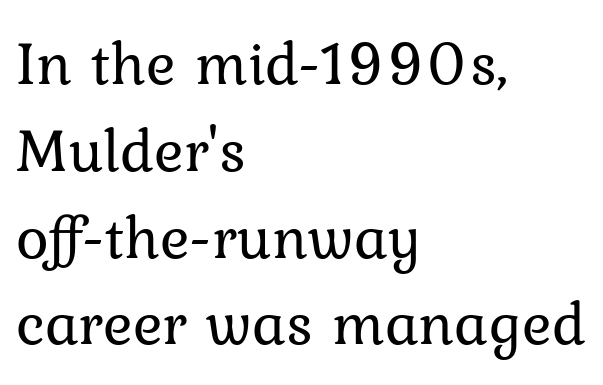
The image shows 62 px regular-weight serif type, upright; set left-aligned, normal line spacing (1.4x), normal letter spacing, not underlined; low stroke contrast and a medium x-height.
